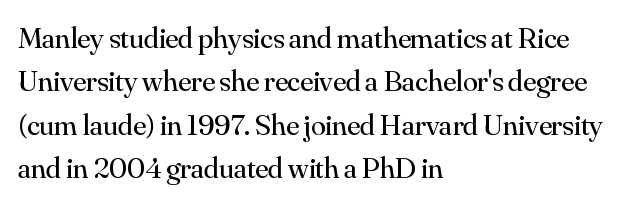
Q: Is the text bold? A: No.
Q: Is the text italic (slanted)? A: No, it is upright.
Q: Is the typeface a serif or a sans-serif typeface? A: Serif.
Q: Is the text underlined? A: No.
Q: How is the paragraph aligned? A: Left-aligned.
Q: Is the spacing between letters normal or unusually wide? A: Normal.
Q: Is the spacing between lines tight, normal or loose? A: Normal.
Q: Width (condensed, normal, or wide)? A: Normal.
Q: Stroke contrast? A: Medium.
Q: x-height? A: Small.
Q: Monospaced? A: No.
